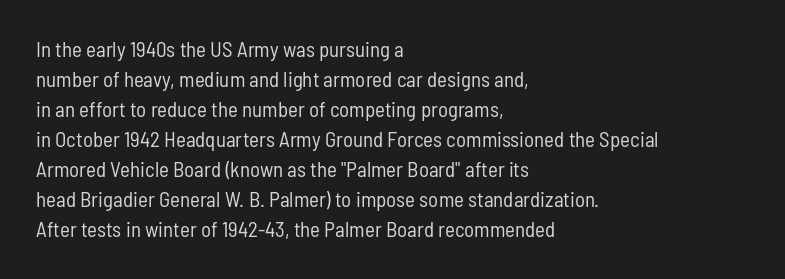
{"italic": "no", "bold": "no", "underline": "no", "align": "left", "line_spacing": "normal", "line_spacing_ratio": 1.43, "letter_spacing": "normal", "letter_spacing_em": 0.0, "glyph_px": 21}
